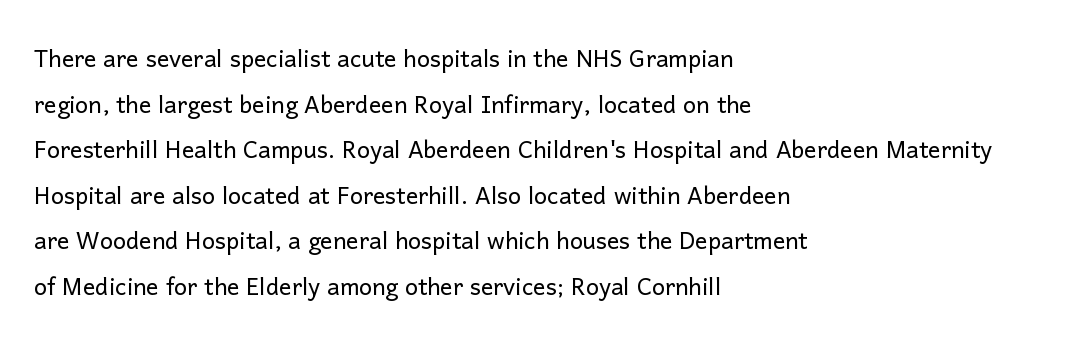
The image shows 31 px light sans-serif type, upright; set left-aligned, normal line spacing (1.47x), normal letter spacing, not underlined; low stroke contrast and a medium x-height.
